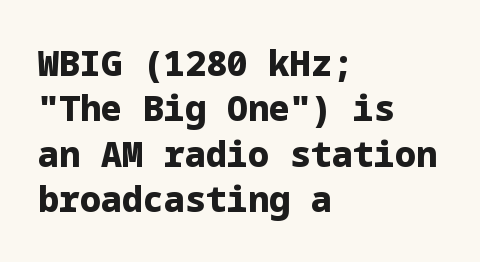
{"serif": "no", "italic": "no", "bold": "yes", "weight": "heavy", "width": "normal", "stroke_contrast": "low", "x_height": "medium", "underline": "no", "align": "left", "line_spacing": "normal", "line_spacing_ratio": 1.3, "letter_spacing": "normal", "letter_spacing_em": 0.0, "glyph_px": 35}
